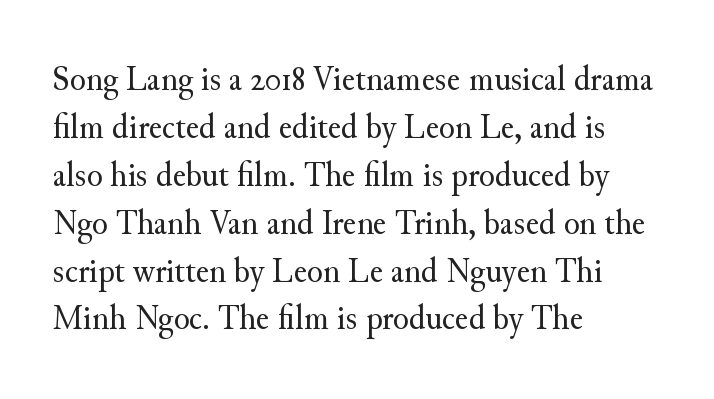
Q: Is the text bold? A: No.
Q: Is the text italic (slanted)? A: No, it is upright.
Q: Is the typeface a serif or a sans-serif typeface? A: Serif.
Q: Is the text underlined? A: No.
Q: How is the paragraph aligned? A: Left-aligned.
Q: Is the spacing between letters normal or unusually wide? A: Normal.
Q: Is the spacing between lines tight, normal or loose? A: Normal.
Q: Width (condensed, normal, or wide)? A: Normal.
Q: Stroke contrast? A: Medium.
Q: x-height? A: Small.
Q: Monospaced? A: No.
